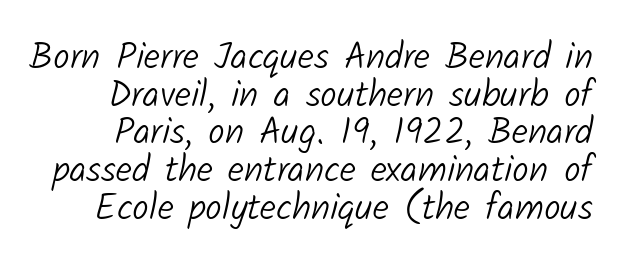
Q: Is the text bold? A: No.
Q: Is the typeface a serif or a sans-serif typeface? A: Sans-serif.
Q: Is the text underlined? A: No.
Q: Is the spacing between letters normal or unusually wide? A: Normal.
Q: Is the spacing between lines tight, normal or loose? A: Tight.
Q: Width (condensed, normal, or wide)? A: Normal.
Q: Stroke contrast? A: Low.
Q: x-height? A: Medium.
Q: Monospaced? A: No.
